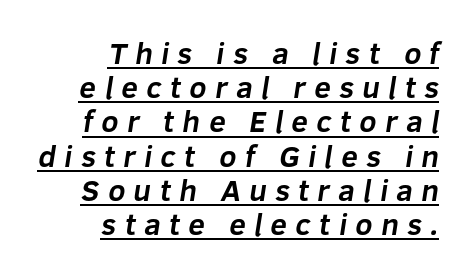
This sample uses expanded letter spacing, leaving extra air between glyphs. A rule runs beneath these lines of type. Alignment: flush right. Letterform terminals end flat and unadorned throughout the passage.
